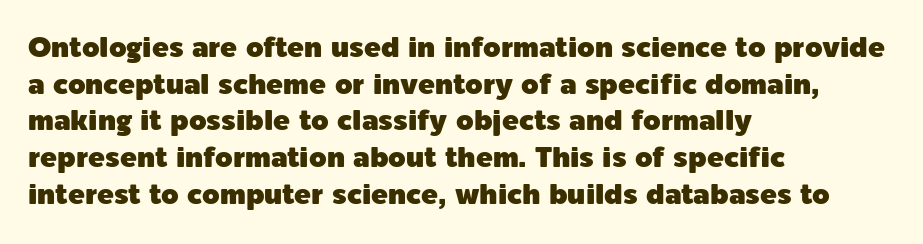
{"serif": "no", "italic": "no", "width": "normal", "x_height": "medium", "monospaced": "no", "underline": "no", "align": "left", "line_spacing": "normal", "line_spacing_ratio": 1.31, "letter_spacing": "normal", "letter_spacing_em": 0.0, "glyph_px": 28}
